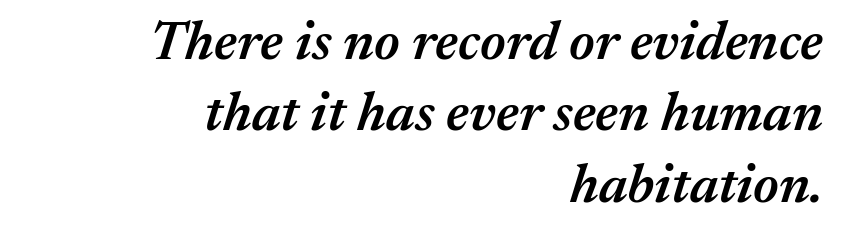
The image shows 55 px semibold type, italic (leaning right); set right-aligned, normal line spacing (1.3x), normal letter spacing, not underlined; medium stroke contrast and a medium x-height.
